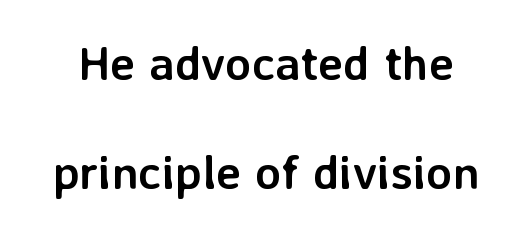
The image shows 48 px semibold sans-serif type, upright; set loose line spacing (2.28x), normal letter spacing, not underlined; low stroke contrast and a medium x-height.
